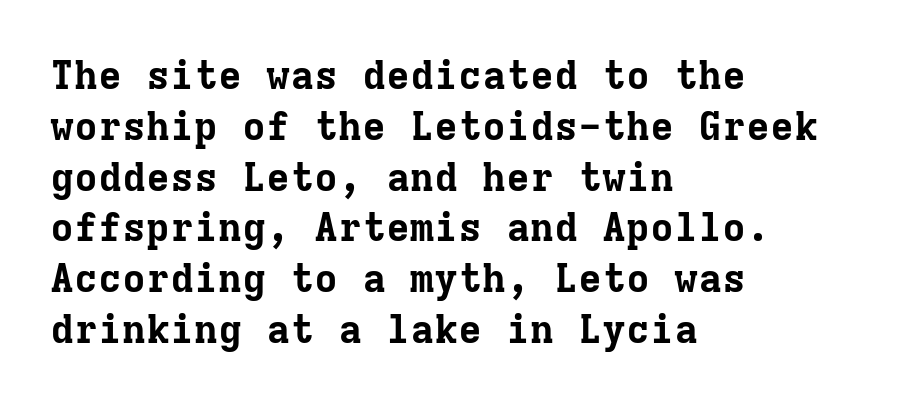
Q: Is the text bold? A: Yes.
Q: Is the text italic (slanted)? A: No, it is upright.
Q: Is the typeface a serif or a sans-serif typeface? A: Serif.
Q: Is the text underlined? A: No.
Q: How is the paragraph aligned? A: Left-aligned.
Q: Is the spacing between letters normal or unusually wide? A: Normal.
Q: Is the spacing between lines tight, normal or loose? A: Normal.
Q: Width (condensed, normal, or wide)? A: Normal.
Q: Stroke contrast? A: Low.
Q: x-height? A: Medium.
Q: Monospaced? A: Yes.
